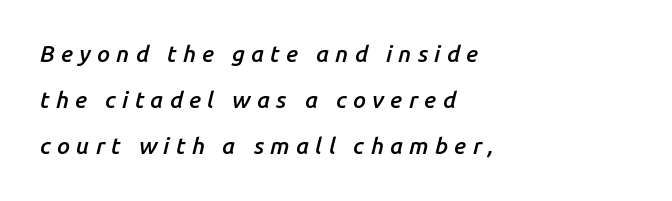
{"italic": "yes", "lean": "right", "slant_degrees": 14, "bold": "semi", "underline": "no", "align": "left", "line_spacing": "loose", "line_spacing_ratio": 2.01, "letter_spacing": "wide", "letter_spacing_em": 0.27, "glyph_px": 23}
